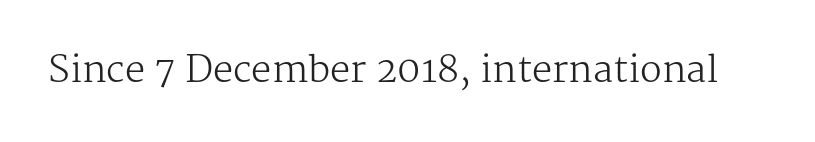
Q: Is the text bold? A: No.
Q: Is the text italic (slanted)? A: No, it is upright.
Q: Is the typeface a serif or a sans-serif typeface? A: Serif.
Q: Is the text underlined? A: No.
Q: Is the spacing between letters normal or unusually wide? A: Normal.
Q: Width (condensed, normal, or wide)? A: Normal.
Q: Stroke contrast? A: Medium.
Q: x-height? A: Medium.
Q: Monospaced? A: No.
